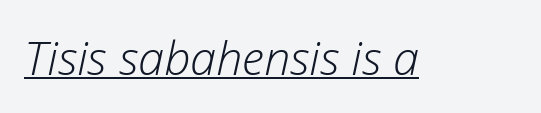
The image shows 47 px light type, italic (leaning right); set normal letter spacing, underlined; low stroke contrast and a medium x-height.
